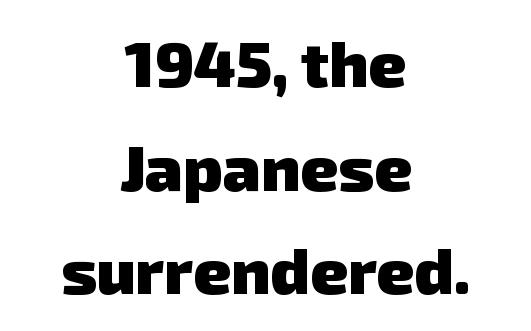
{"serif": "no", "bold": "yes", "weight": "heavy", "width": "normal", "stroke_contrast": "low", "x_height": "medium", "monospaced": "no", "underline": "no", "align": "center", "line_spacing": "normal", "line_spacing_ratio": 1.62, "letter_spacing": "normal", "letter_spacing_em": 0.0, "glyph_px": 64}
